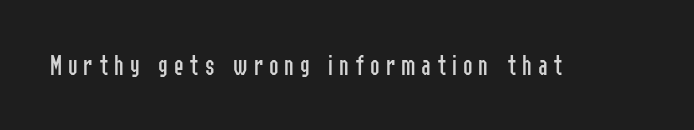
{"serif": "no", "italic": "no", "bold": "no", "weight": "regular", "width": "condensed", "stroke_contrast": "low", "x_height": "medium", "monospaced": "no", "underline": "no", "letter_spacing": "wide", "letter_spacing_em": 0.2, "glyph_px": 29}
